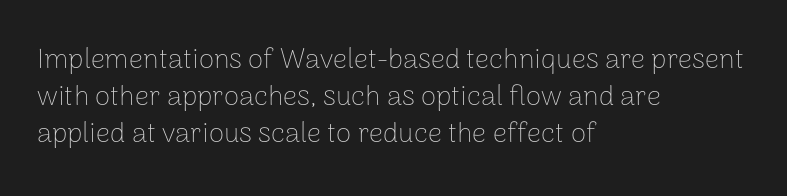
{"serif": "no", "italic": "no", "bold": "no", "weight": "thin", "width": "normal", "stroke_contrast": "low", "x_height": "medium", "monospaced": "no", "underline": "no", "align": "left", "line_spacing": "normal", "line_spacing_ratio": 1.33, "letter_spacing": "normal", "letter_spacing_em": 0.0, "glyph_px": 28}
